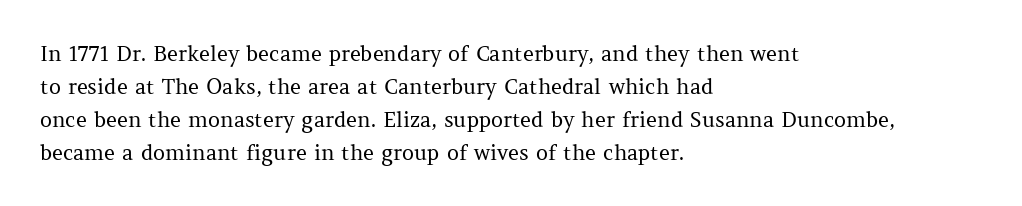
Q: Is the text bold? A: No.
Q: Is the text italic (slanted)? A: No, it is upright.
Q: Is the text underlined? A: No.
Q: How is the paragraph aligned? A: Left-aligned.
Q: Is the spacing between letters normal or unusually wide? A: Normal.
Q: Is the spacing between lines tight, normal or loose? A: Normal.
